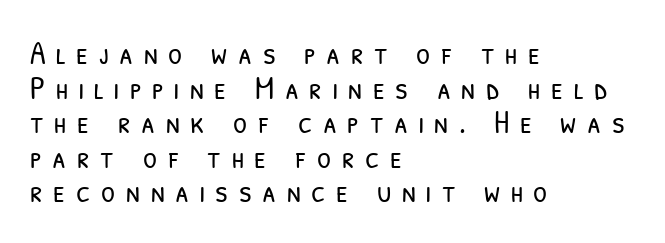
{"serif": "no", "bold": "no", "weight": "light", "width": "condensed", "stroke_contrast": "low", "x_height": "medium", "monospaced": "no", "underline": "no", "align": "left", "line_spacing": "tight", "line_spacing_ratio": 1.08, "letter_spacing": "wide", "letter_spacing_em": 0.33, "glyph_px": 32}
